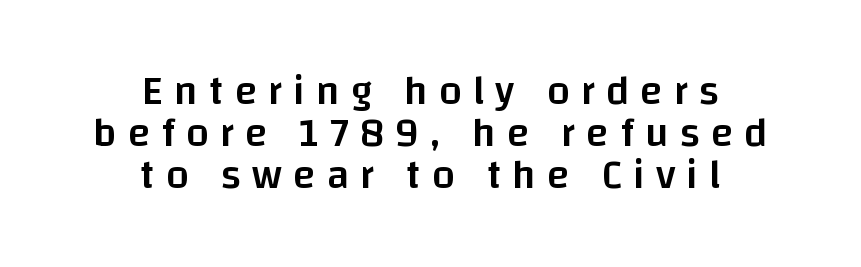
The image shows 41 px semibold sans-serif type, upright; set centered, tight line spacing (1.02x), unusually wide letter spacing (+0.27 em), not underlined; low stroke contrast and a large x-height.
